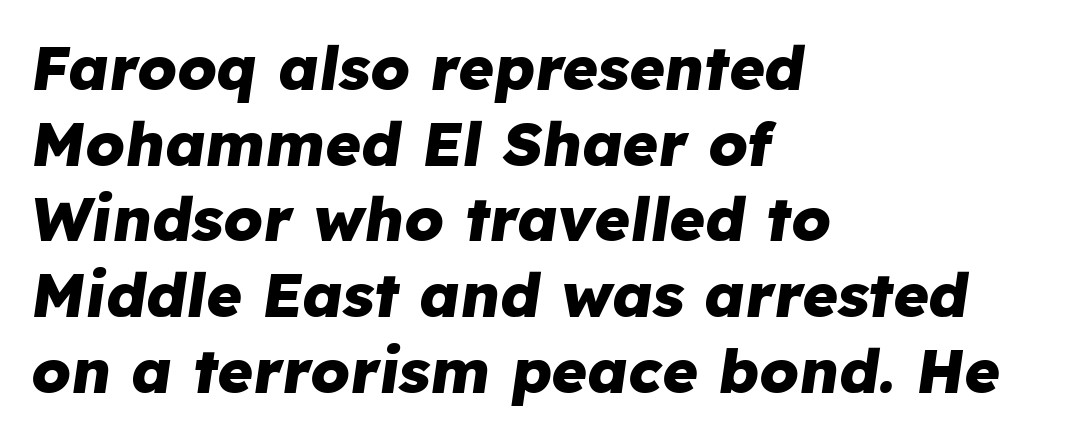
{"italic": "yes", "lean": "right", "slant_degrees": 8, "bold": "yes", "weight": "heavy", "width": "normal", "stroke_contrast": "low", "x_height": "medium", "monospaced": "no", "underline": "no", "align": "left", "line_spacing_ratio": 1.24, "letter_spacing": "normal", "letter_spacing_em": 0.0, "glyph_px": 61}
